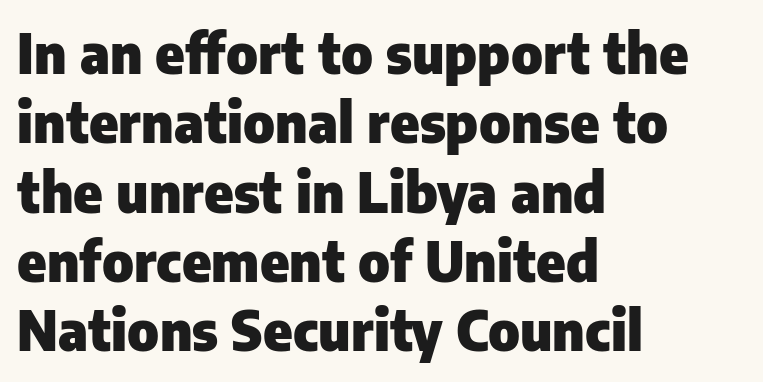
The letters sit at their default tracking, neither squeezed nor spread. Compared with an ordinary text face, these strokes are far heavier — a full bold. In CSS terms this would be text-align: left. No italicization has been applied; the sample stays upright. The typeface chosen for these lines omits serifs.
